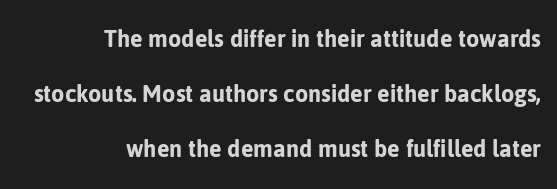
The image shows 27 px text type, upright; set right-aligned, loose line spacing (2.04x), normal letter spacing, not underlined.
